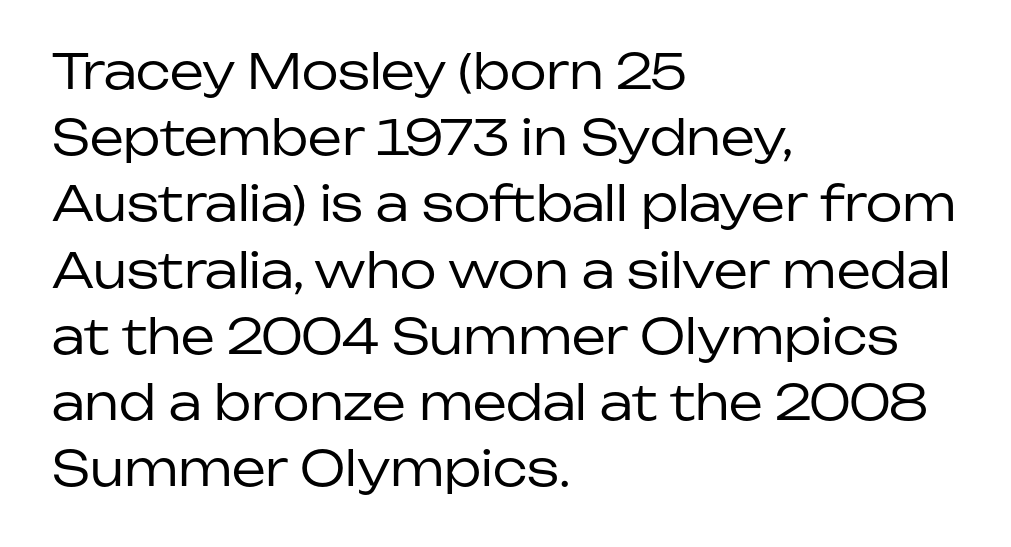
Q: Is the text bold? A: No.
Q: Is the text italic (slanted)? A: No, it is upright.
Q: Is the typeface a serif or a sans-serif typeface? A: Sans-serif.
Q: Is the text underlined? A: No.
Q: How is the paragraph aligned? A: Left-aligned.
Q: Is the spacing between letters normal or unusually wide? A: Normal.
Q: Is the spacing between lines tight, normal or loose? A: Normal.
Q: Width (condensed, normal, or wide)? A: Normal.
Q: Stroke contrast? A: Low.
Q: x-height? A: Medium.
Q: Monospaced? A: No.
